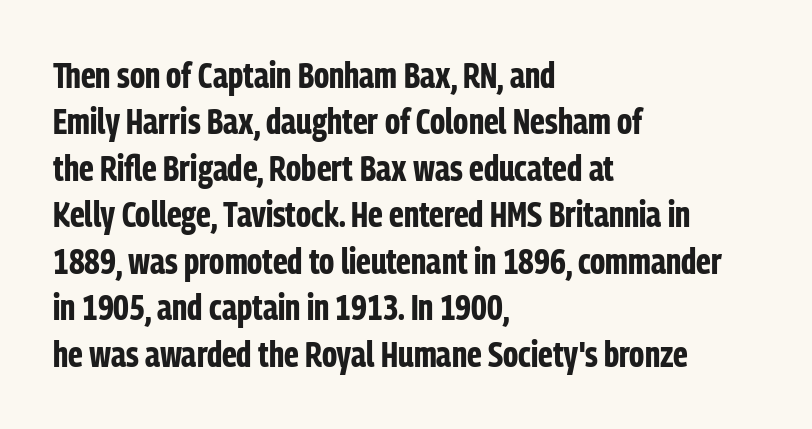
The image shows 36 px bold, condensed sans-serif type, upright; set left-aligned, normal line spacing (1.29x), normal letter spacing, not underlined; low stroke contrast and a medium x-height.
